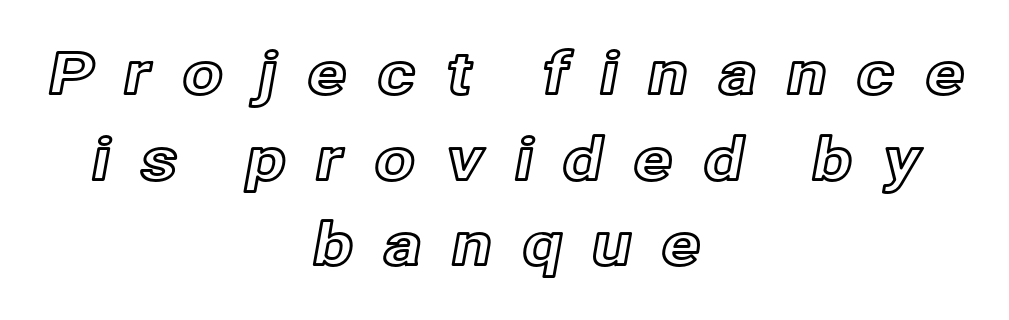
Notice how descenders clear the ascenders below comfortably — that's standard leading. The space beneath each line is pristine and unruled. Glyph-to-glyph distance is far greater than everyday printed text.
